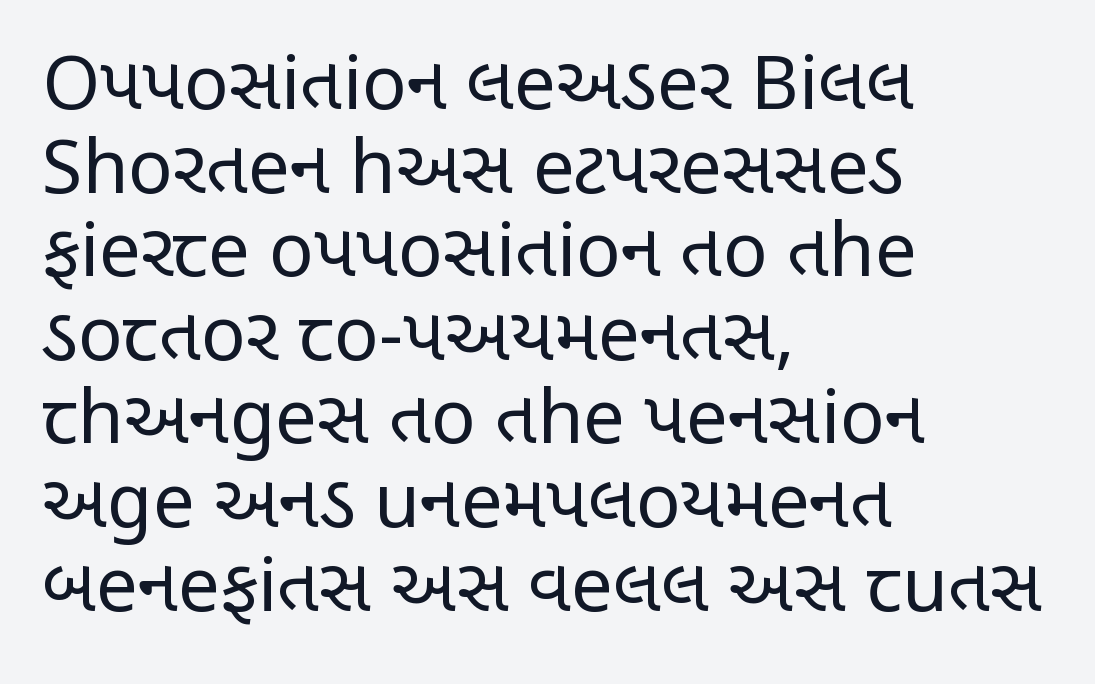
The weight tops out at a normal text grade. Closely set lines give the paragraph a compact silhouette. Rendered with straight, roman letterforms. Is the letter spacing exaggerated? No — it looks like the ordinary default. All the whitespace from short lines collects on the right.
